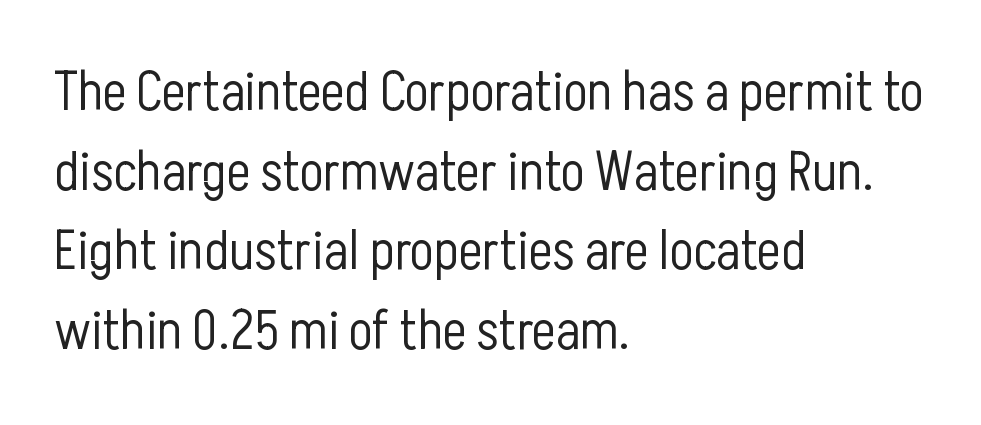
The image shows 56 px light, condensed sans-serif type, upright; set left-aligned, normal line spacing (1.42x), normal letter spacing, not underlined; low stroke contrast and a medium x-height.
